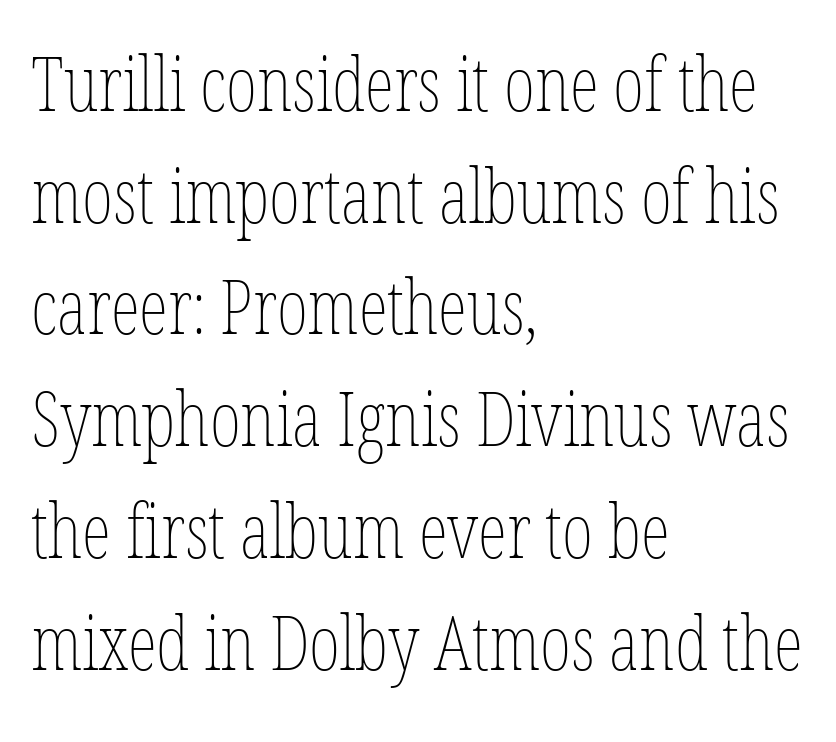
The zone under the glyphs is completely vacant. The lines are quadded left. The designer left line spacing at the default. Is this a fixed-width face? No — the glyphs have proportional, varying widths. Stroke thickness stays within the range of a standard reading face or lighter.
